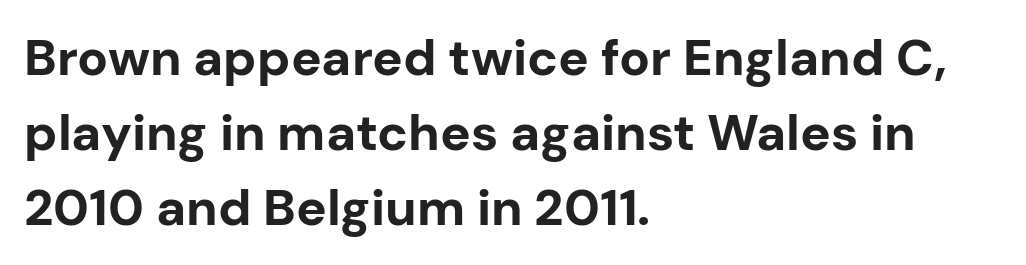
The image shows 51 px bold sans-serif type, upright; set left-aligned, normal line spacing (1.47x), normal letter spacing, not underlined; low stroke contrast and a medium x-height.
